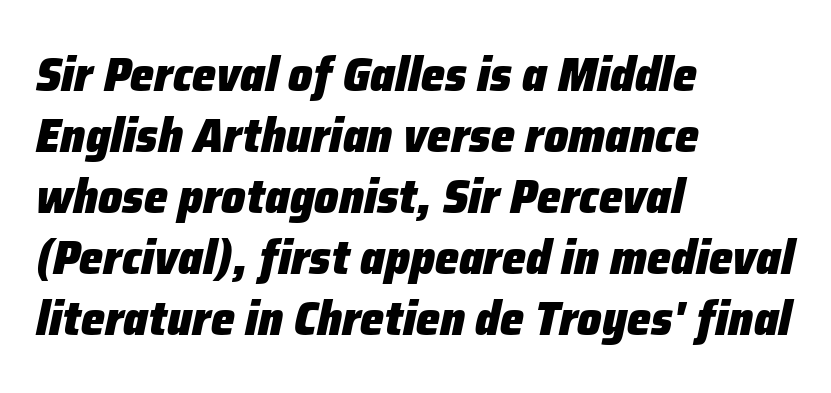
The image shows 48 px heavy type, italic (leaning right); set left-aligned, normal line spacing (1.27x), normal letter spacing, not underlined; low stroke contrast and a medium x-height.
